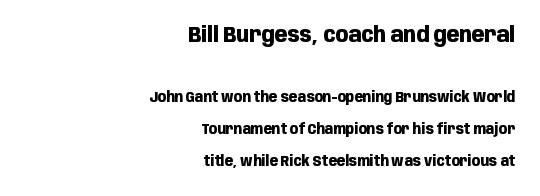
{"italic": "no", "bold": "yes", "underline": "no", "align": "right", "line_spacing": "loose", "line_spacing_ratio": 2.29, "letter_spacing": "normal", "letter_spacing_em": 0.0, "larger_block": "first", "size_ratio": 1.5, "glyph_px": 21}
